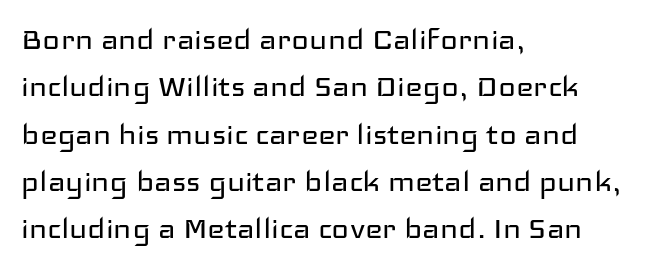
Q: Is the text bold? A: No.
Q: Is the text italic (slanted)? A: No, it is upright.
Q: Is the typeface a serif or a sans-serif typeface? A: Sans-serif.
Q: Is the text underlined? A: No.
Q: How is the paragraph aligned? A: Left-aligned.
Q: Is the spacing between letters normal or unusually wide? A: Normal.
Q: Is the spacing between lines tight, normal or loose? A: Normal.
Q: Width (condensed, normal, or wide)? A: Wide.
Q: Stroke contrast? A: Low.
Q: x-height? A: Medium.
Q: Monospaced? A: No.
